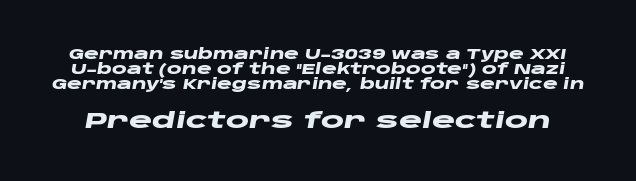
The image shows 22 px bold type, italic (leaning right); set tight line spacing (1.07x), normal letter spacing, not underlined; the second (bottom) block is 1.57x larger.
